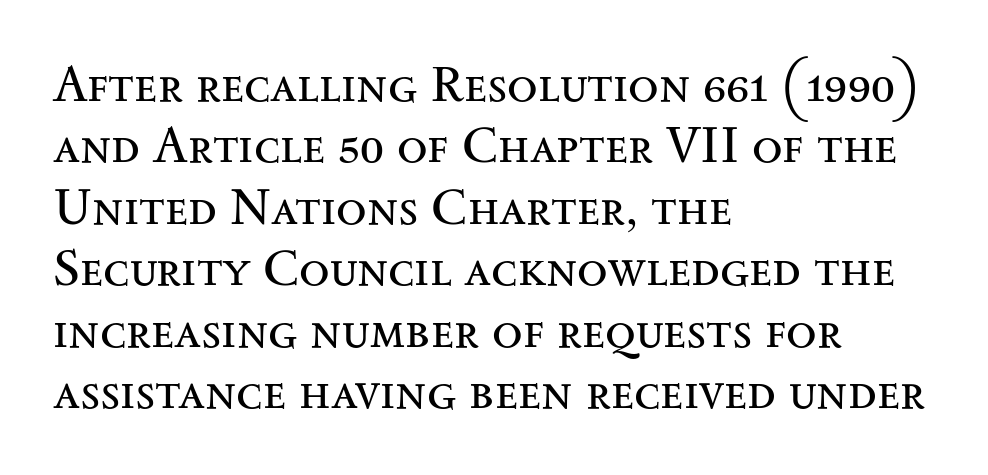
The image shows 50 px regular-weight, wide serif type, upright; set left-aligned, line spacing 1.23x, normal letter spacing, not underlined; medium stroke contrast and a small x-height.
